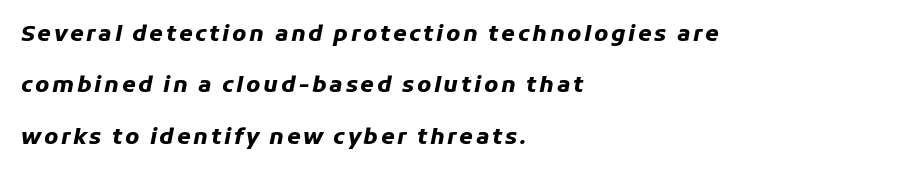
The paragraph has a hard left edge and a soft right edge. In terms of leading, this rendering errs on the spacious side. Quick note: underline off. On the weight axis this lands at bold, roughly 700.
